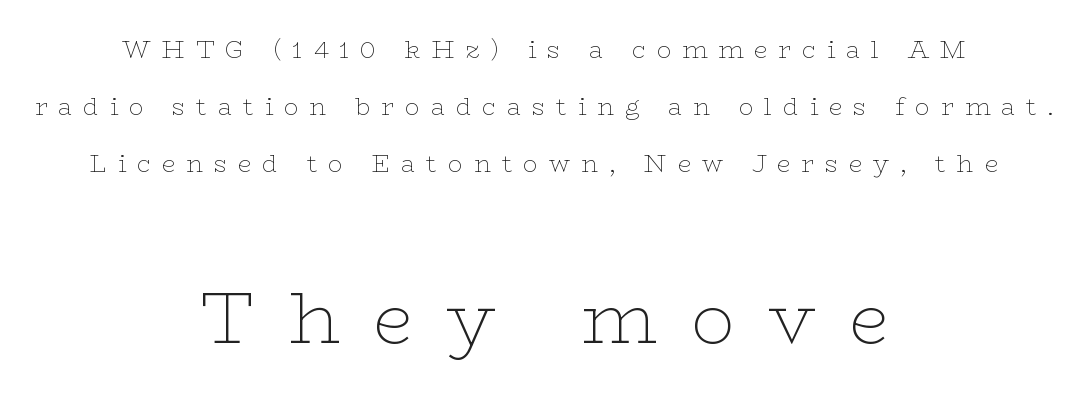
{"serif": "yes", "italic": "no", "bold": "no", "weight": "thin", "width": "wide", "stroke_contrast": "low", "x_height": "medium", "monospaced": "no", "underline": "no", "align": "center", "line_spacing": "loose", "line_spacing_ratio": 2.38, "letter_spacing": "wide", "letter_spacing_em": 0.46, "larger_block": "second", "size_ratio": 3.04, "glyph_px": 73}
